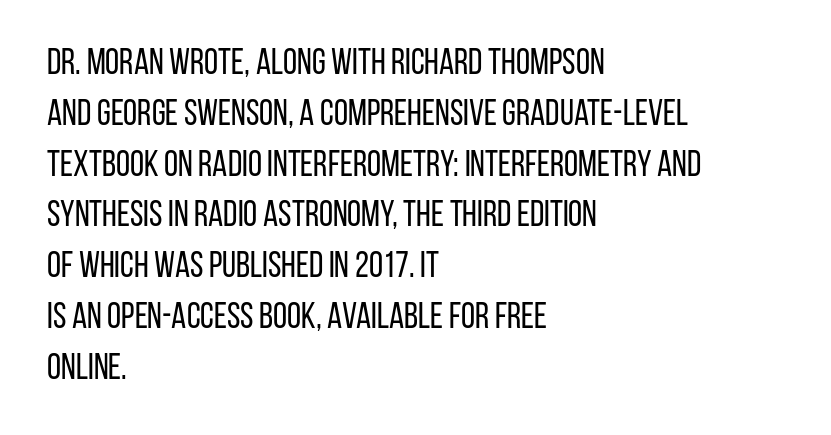
{"serif": "no", "italic": "no", "bold": "no", "weight": "regular", "width": "condensed", "stroke_contrast": "low", "x_height": "large", "monospaced": "no", "underline": "no", "align": "left", "line_spacing": "normal", "line_spacing_ratio": 1.41, "letter_spacing": "normal", "letter_spacing_em": 0.0, "glyph_px": 36}
